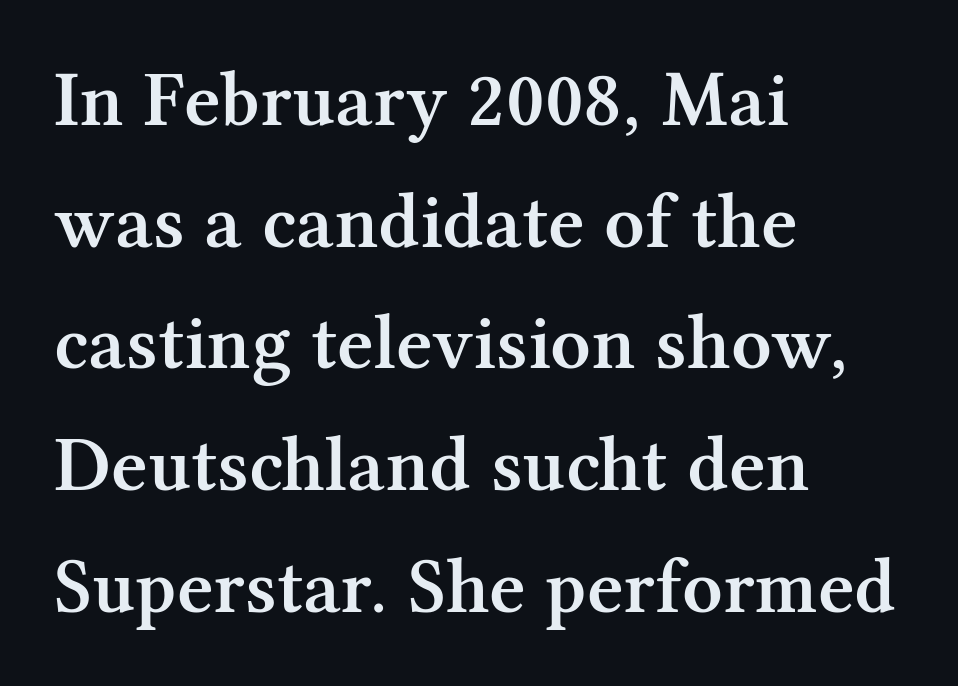
Q: Is the text bold? A: Semi-bold.
Q: Is the text italic (slanted)? A: No, it is upright.
Q: Is the typeface a serif or a sans-serif typeface? A: Serif.
Q: Is the text underlined? A: No.
Q: How is the paragraph aligned? A: Left-aligned.
Q: Is the spacing between letters normal or unusually wide? A: Normal.
Q: Is the spacing between lines tight, normal or loose? A: Normal.
Q: Width (condensed, normal, or wide)? A: Normal.
Q: Stroke contrast? A: Medium.
Q: x-height? A: Medium.
Q: Monospaced? A: No.
